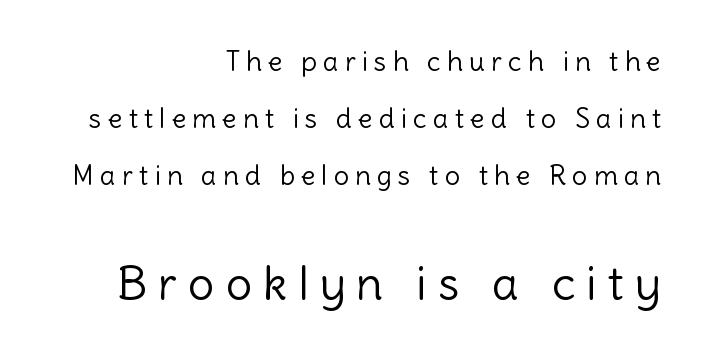
The passage shown is not bold in any degree. What stands out about the letter spacing? Its width — letters are far apart. Summary of vertical rhythm: relaxed, with wide interline spacing. The typography opts for an upright posture over an oblique one. Proportional: the letters do not fall into vertical columns. The typeface chosen for these lines omits serifs.
